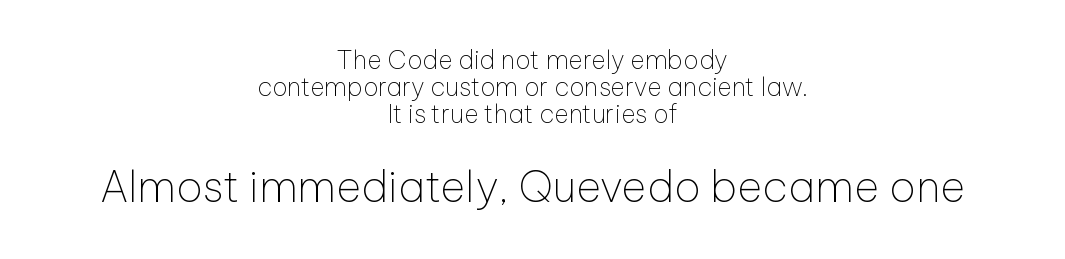
{"serif": "no", "italic": "no", "bold": "no", "weight": "thin", "width": "normal", "stroke_contrast": "low", "x_height": "medium", "monospaced": "no", "underline": "no", "align": "center", "line_spacing": "tight", "line_spacing_ratio": 1.08, "letter_spacing": "normal", "letter_spacing_em": 0.0, "larger_block": "second", "size_ratio": 1.72, "glyph_px": 43}
